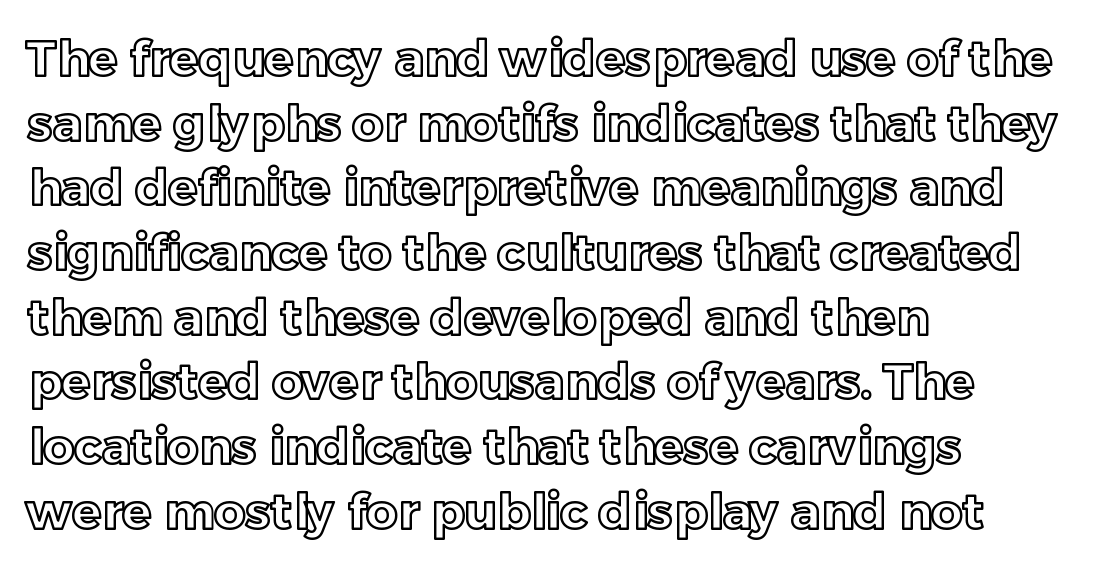
{"italic": "no", "width": "normal", "x_height": "medium", "monospaced": "no", "underline": "no", "align": "left", "line_spacing": "normal", "line_spacing_ratio": 1.32, "letter_spacing": "normal", "letter_spacing_em": 0.0, "glyph_px": 49}
